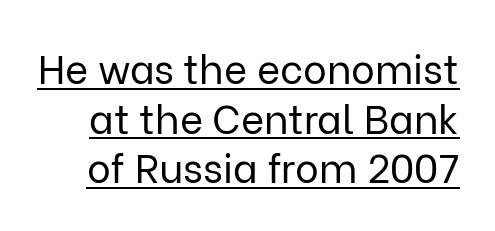
The image shows 40 px regular-weight sans-serif type, upright; set line spacing 1.24x, normal letter spacing, underlined; low stroke contrast and a medium x-height.
